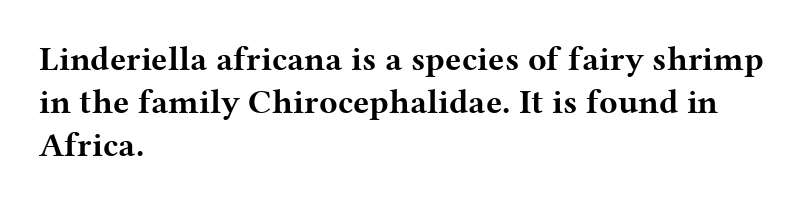
Q: Is the text bold? A: Yes.
Q: Is the text italic (slanted)? A: No, it is upright.
Q: Is the typeface a serif or a sans-serif typeface? A: Serif.
Q: Is the text underlined? A: No.
Q: How is the paragraph aligned? A: Left-aligned.
Q: Is the spacing between letters normal or unusually wide? A: Normal.
Q: Is the spacing between lines tight, normal or loose? A: Normal.
Q: Width (condensed, normal, or wide)? A: Wide.
Q: Stroke contrast? A: Medium.
Q: x-height? A: Medium.
Q: Monospaced? A: No.
